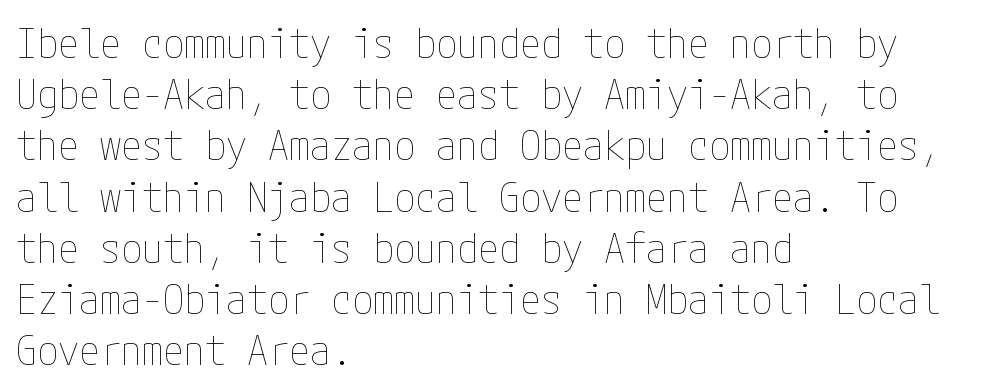
The image shows 42 px thin, condensed type, upright; set left-aligned, line spacing 1.22x, normal letter spacing, not underlined; low stroke contrast and a medium x-height.
